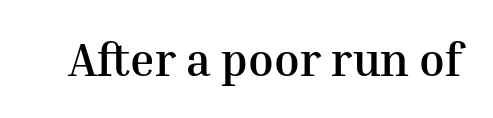
Stroke thickness is high; the sample reads as a true bold. Check where the strokes stop: tiny serifs finish them off. A typesetter would call this proportional, since set widths differ per character. If you drew a line through each stem, it would be perfectly vertical. The foot of each line stays bare and open.
